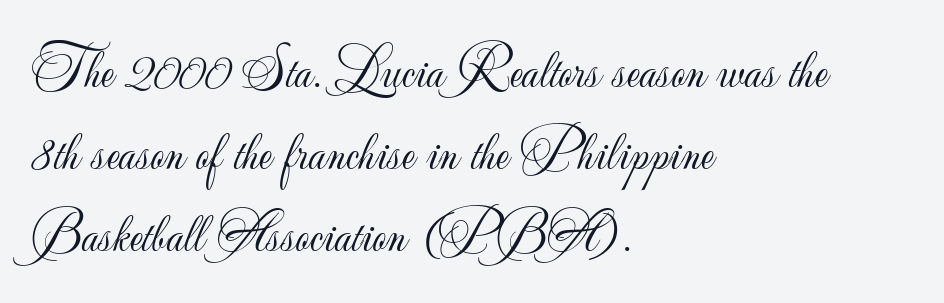
The image shows 55 px light sans-serif type; set left-aligned, normal line spacing (1.49x), normal letter spacing, not underlined; low stroke contrast and a small x-height.
